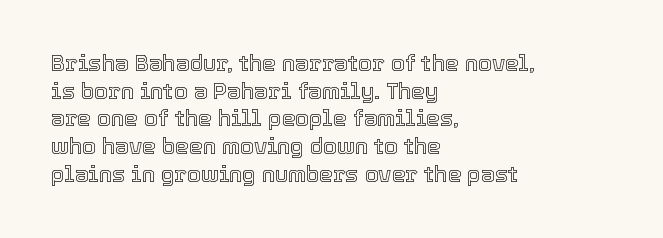
{"italic": "no", "underline": "no", "align": "left", "line_spacing": "normal", "line_spacing_ratio": 1.26, "letter_spacing": "normal", "letter_spacing_em": 0.0, "glyph_px": 22}
